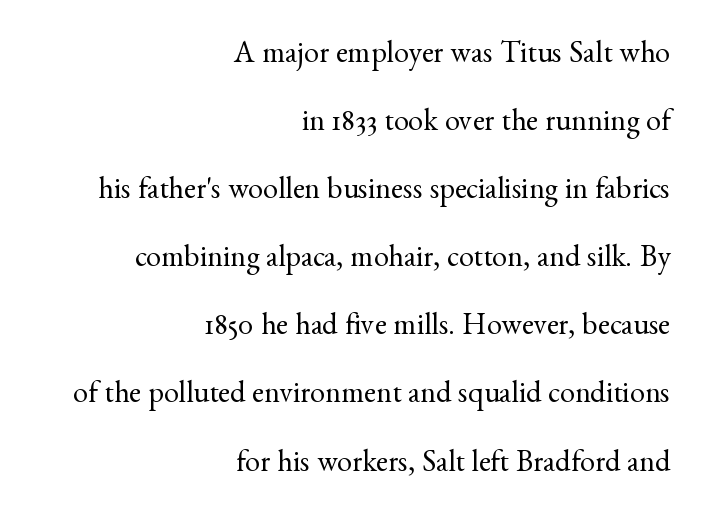
{"serif": "yes", "italic": "no", "bold": "no", "weight": "regular", "width": "normal", "stroke_contrast": "medium", "x_height": "small", "monospaced": "no", "underline": "no", "align": "right", "line_spacing": "loose", "line_spacing_ratio": 2.27, "letter_spacing": "normal", "letter_spacing_em": 0.0, "glyph_px": 30}
